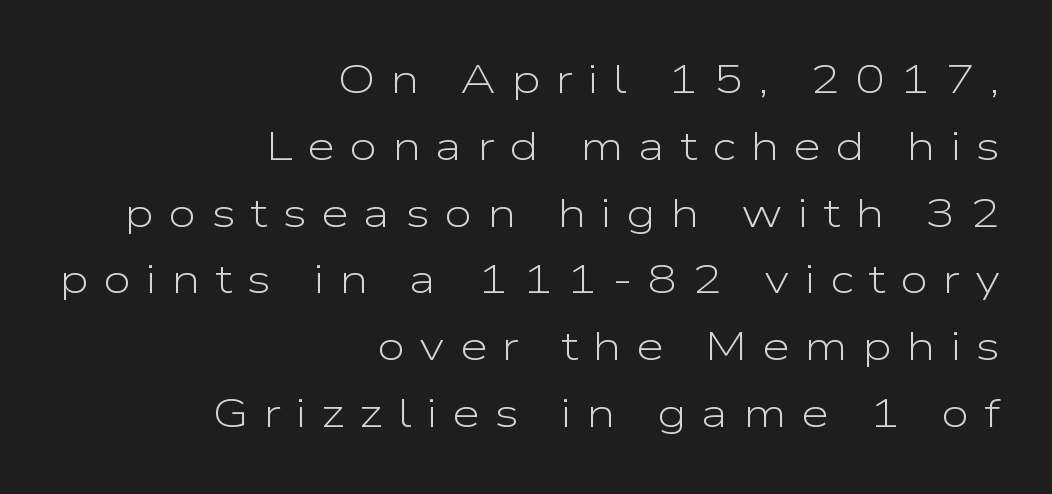
{"serif": "no", "italic": "no", "bold": "no", "weight": "light", "width": "wide", "stroke_contrast": "low", "x_height": "medium", "monospaced": "no", "underline": "no", "align": "right", "line_spacing": "normal", "line_spacing_ratio": 1.67, "letter_spacing": "wide", "letter_spacing_em": 0.37, "glyph_px": 40}
